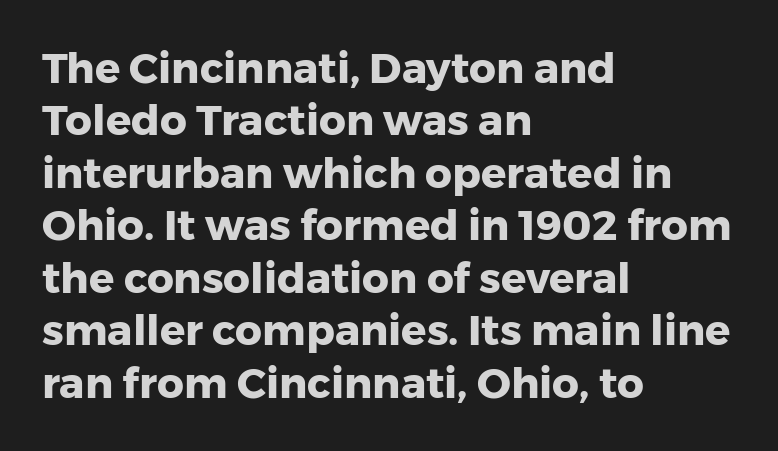
Standard letterfit; no display-style spreading of the glyphs. Rule under the text: the space is simply empty. This is heavy type, rendered in bold. The lines in this sample share a left origin and differ only in where they stop.
